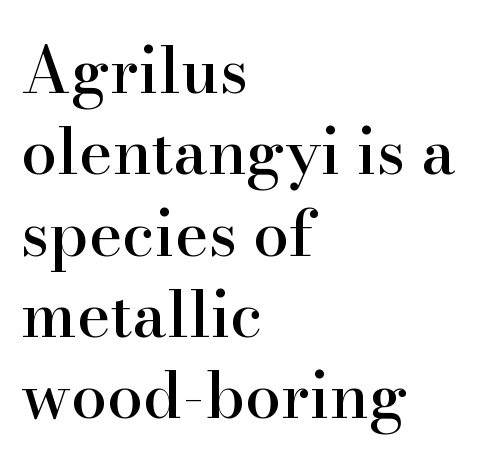
Q: Is the text italic (slanted)? A: No, it is upright.
Q: Is the typeface a serif or a sans-serif typeface? A: Serif.
Q: Is the text underlined? A: No.
Q: How is the paragraph aligned? A: Left-aligned.
Q: Is the spacing between letters normal or unusually wide? A: Normal.
Q: Is the spacing between lines tight, normal or loose? A: Normal.
Q: Width (condensed, normal, or wide)? A: Normal.
Q: Stroke contrast? A: High.
Q: x-height? A: Small.
Q: Monospaced? A: No.
